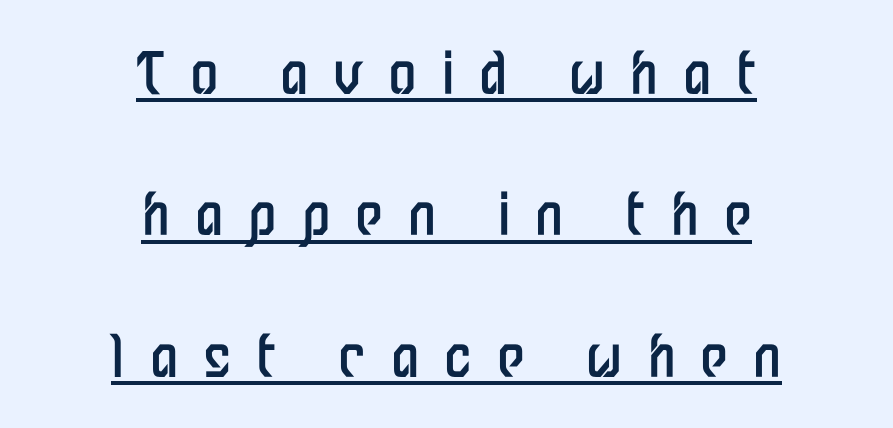
{"serif": "no", "italic": "no", "bold": "no", "weight": "regular", "width": "condensed", "stroke_contrast": "low", "x_height": "medium", "monospaced": "no", "underline": "yes", "align": "center", "line_spacing": "loose", "line_spacing_ratio": 2.48, "letter_spacing": "wide", "letter_spacing_em": 0.44, "glyph_px": 57}
